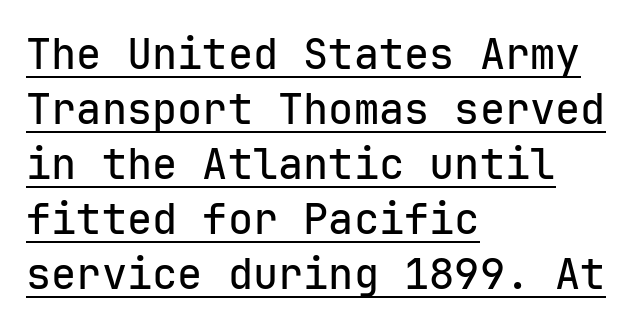
Q: Is the text italic (slanted)? A: No, it is upright.
Q: Is the typeface a serif or a sans-serif typeface? A: Sans-serif.
Q: Is the text underlined? A: Yes.
Q: How is the paragraph aligned? A: Left-aligned.
Q: Is the spacing between letters normal or unusually wide? A: Normal.
Q: Is the spacing between lines tight, normal or loose? A: Normal.
Q: Width (condensed, normal, or wide)? A: Normal.
Q: Stroke contrast? A: Low.
Q: x-height? A: Medium.
Q: Monospaced? A: Yes.
